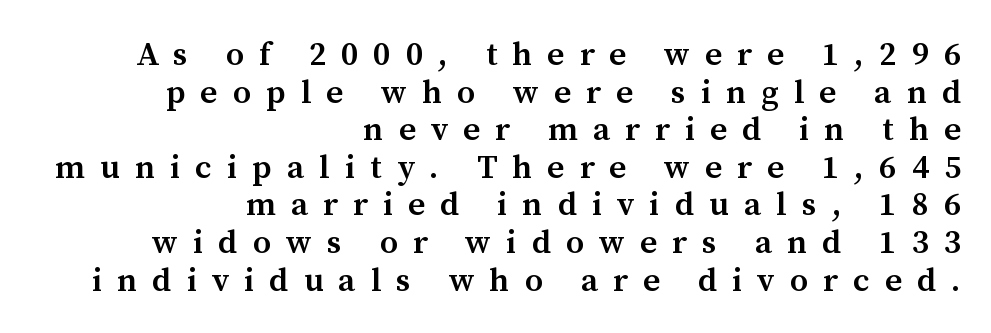
{"serif": "yes", "italic": "no", "bold": "semi", "weight": "semibold", "width": "normal", "stroke_contrast": "medium", "x_height": "medium", "monospaced": "no", "underline": "no", "align": "right", "line_spacing": "tight", "line_spacing_ratio": 1.14, "letter_spacing": "wide", "letter_spacing_em": 0.46, "glyph_px": 33}
